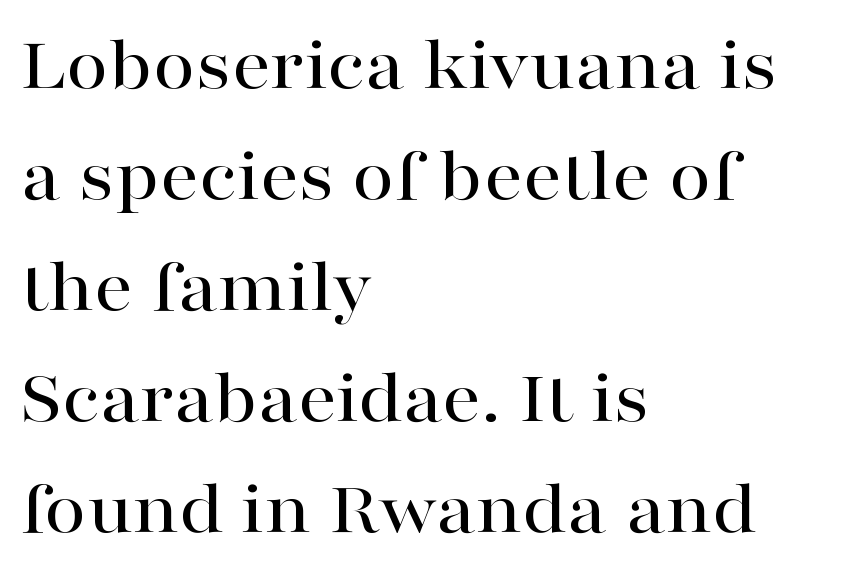
{"serif": "yes", "italic": "no", "width": "wide", "stroke_contrast": "high", "x_height": "medium", "monospaced": "no", "underline": "no", "align": "left", "line_spacing": "normal", "line_spacing_ratio": 1.46, "letter_spacing": "normal", "letter_spacing_em": 0.0, "glyph_px": 76}
